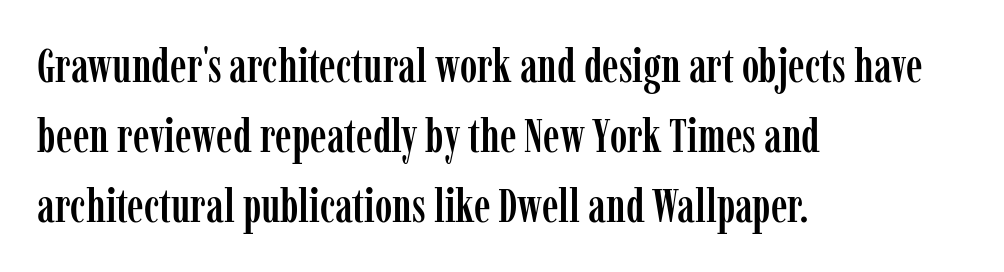
The image shows 47 px condensed serif type, upright; set left-aligned, normal line spacing (1.49x), normal letter spacing, not underlined; low stroke contrast and a medium x-height.
